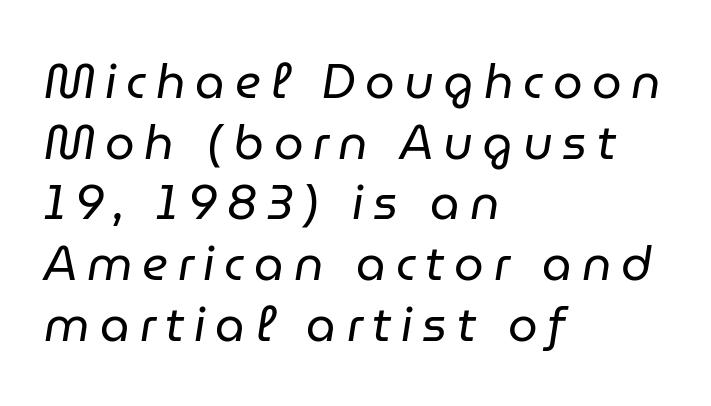
Q: Is the text bold? A: No.
Q: Is the text italic (slanted)? A: Yes, it leans right by about 9 degrees.
Q: Is the text underlined? A: No.
Q: How is the paragraph aligned? A: Left-aligned.
Q: Is the spacing between letters normal or unusually wide? A: Unusually wide.
Q: Is the spacing between lines tight, normal or loose? A: Normal.
Q: Width (condensed, normal, or wide)? A: Normal.
Q: Stroke contrast? A: Low.
Q: x-height? A: Medium.
Q: Monospaced? A: No.
